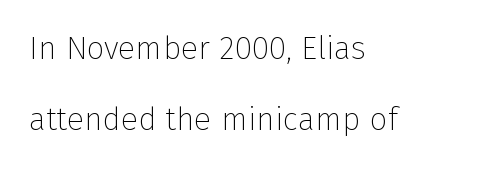
Q: Is the text bold? A: No.
Q: Is the text italic (slanted)? A: No, it is upright.
Q: Is the typeface a serif or a sans-serif typeface? A: Sans-serif.
Q: Is the text underlined? A: No.
Q: How is the paragraph aligned? A: Left-aligned.
Q: Is the spacing between letters normal or unusually wide? A: Normal.
Q: Is the spacing between lines tight, normal or loose? A: Loose.
Q: Width (condensed, normal, or wide)? A: Normal.
Q: Stroke contrast? A: Low.
Q: x-height? A: Medium.
Q: Monospaced? A: No.
